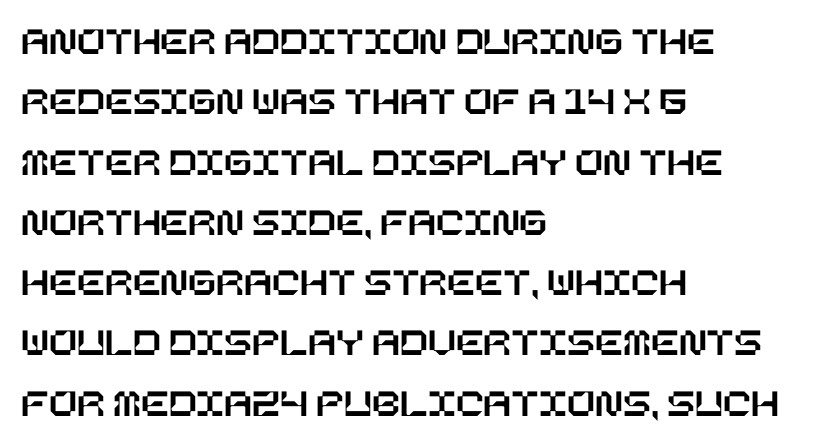
Q: Is the text italic (slanted)? A: No, it is upright.
Q: Is the text underlined? A: No.
Q: How is the paragraph aligned? A: Left-aligned.
Q: Is the spacing between letters normal or unusually wide? A: Normal.
Q: Is the spacing between lines tight, normal or loose? A: Normal.
Q: Width (condensed, normal, or wide)? A: Normal.
Q: Stroke contrast? A: Low.
Q: x-height? A: Large.
